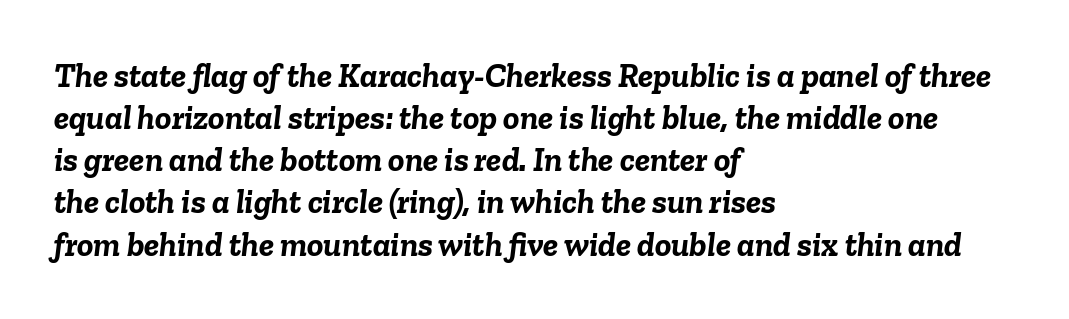
{"italic": "yes", "lean": "right", "slant_degrees": 6, "bold": "yes", "weight": "semibold", "width": "normal", "stroke_contrast": "low", "x_height": "medium", "monospaced": "no", "underline": "no", "align": "left", "line_spacing_ratio": 1.24, "letter_spacing": "normal", "letter_spacing_em": 0.0, "glyph_px": 34}
